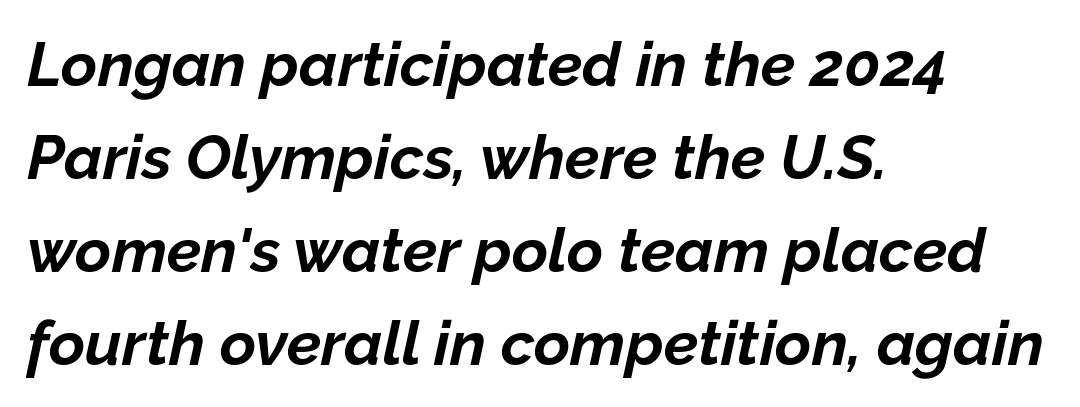
The image shows 62 px bold type, italic (leaning right); set left-aligned, normal line spacing (1.5x), normal letter spacing, not underlined; low stroke contrast and a medium x-height.
